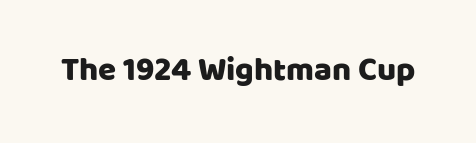
Q: Is the text italic (slanted)? A: No, it is upright.
Q: Is the typeface a serif or a sans-serif typeface? A: Sans-serif.
Q: Is the text underlined? A: No.
Q: Is the spacing between letters normal or unusually wide? A: Normal.
Q: Width (condensed, normal, or wide)? A: Normal.
Q: Stroke contrast? A: Low.
Q: x-height? A: Large.
Q: Monospaced? A: No.
